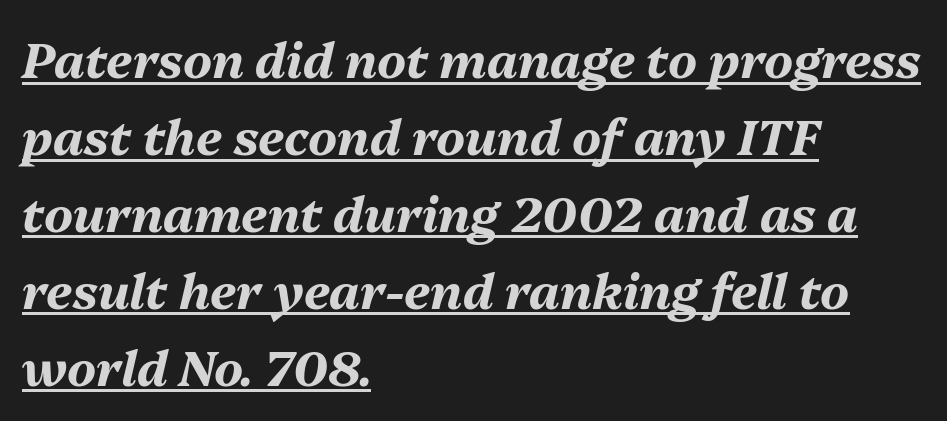
Observe the ordinary spacing: letters are neighbours, not strangers. Does a line run under the words? Yes, clearly. All the whitespace from short lines collects on the right. Is there much room between lines? A standard amount, neither cramped nor airy. The font's italic variant was chosen for this text.
